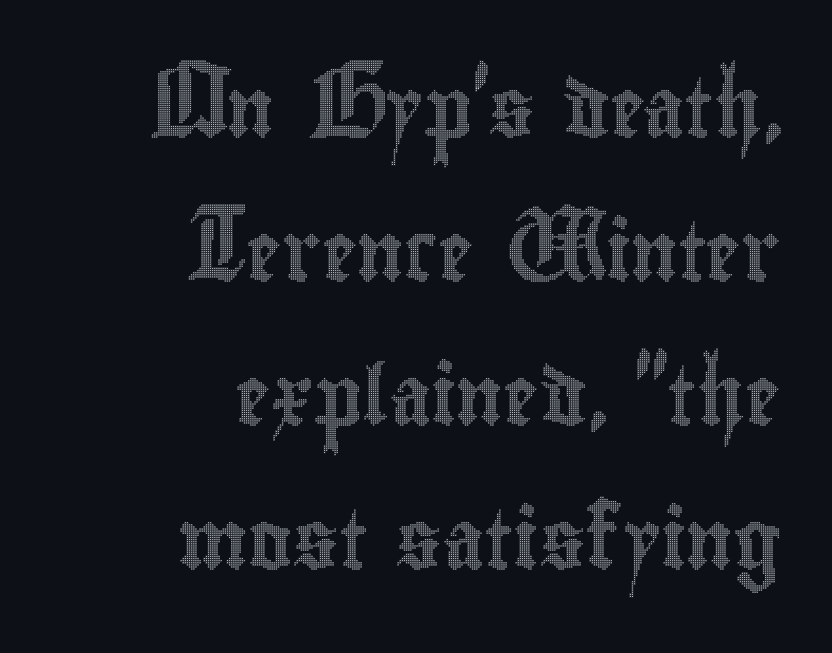
Every stem runs plumb, perpendicular to the baseline. The passage shown has conventional tracking throughout. This sample has the flowing, uneven cadence of proportional lettering. The rendering uses a large line-height, opening up the rows. A flush-right, rag-left setting is used for this passage.
